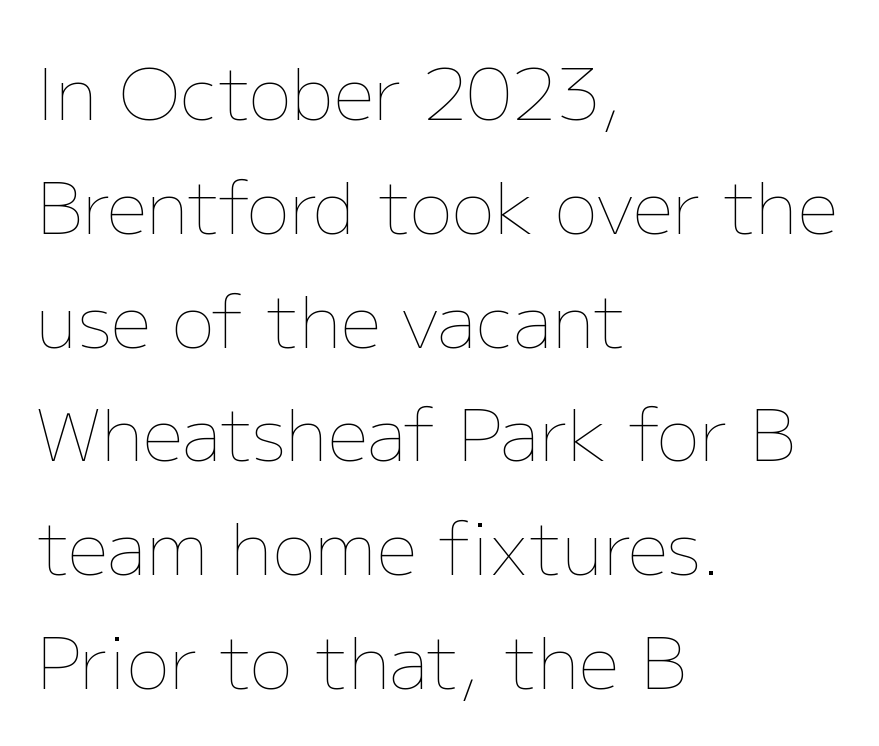
{"italic": "no", "bold": "no", "weight": "thin", "width": "normal", "stroke_contrast": "low", "x_height": "medium", "monospaced": "no", "underline": "no", "align": "left", "line_spacing": "normal", "line_spacing_ratio": 1.58, "letter_spacing": "normal", "letter_spacing_em": 0.0, "glyph_px": 72}
